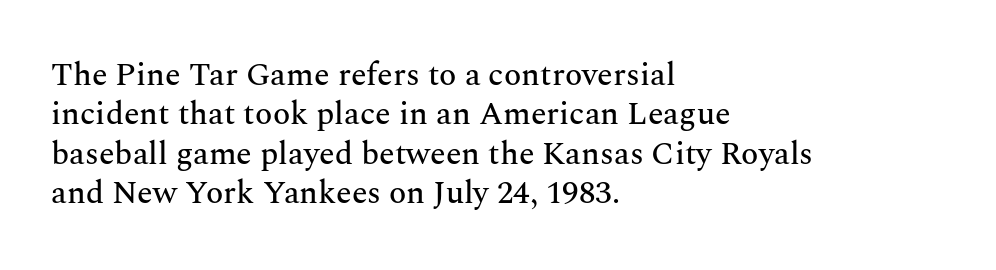
This is the regular roman posture of the typeface. Typeset ragged right — the left edge is the straight one. Each letter keeps its own natural width here, so spacing adapts to shape. The space directly below the letters is spotless. The line texture is even and compact thanks to regular tracking. Stroke terminals: seriffed.
